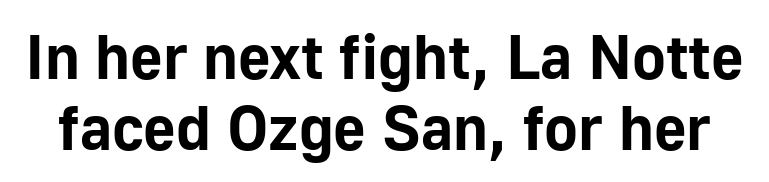
{"serif": "no", "italic": "no", "bold": "yes", "weight": "bold", "width": "normal", "stroke_contrast": "low", "x_height": "medium", "monospaced": "no", "underline": "no", "line_spacing": "tight", "line_spacing_ratio": 1.13, "letter_spacing": "normal", "letter_spacing_em": 0.0, "glyph_px": 63}
